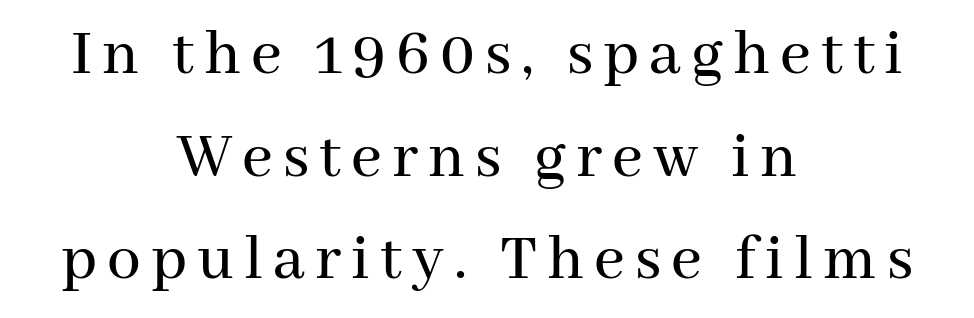
The image shows 67 px serif type, upright; set centered, normal line spacing (1.53x), not underlined; medium stroke contrast and a medium x-height.
